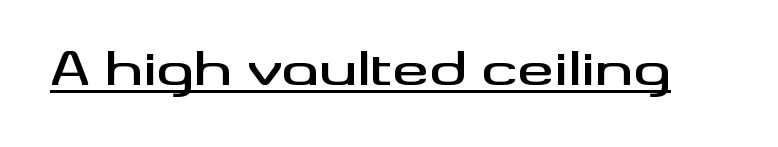
This rendering employs a face without finishing strokes, i.e., a sans-serif. Each line of the rendering has a horizontal stroke beneath the glyphs. Default kerning and tracking; the words read as compact shapes. Do the letters lean? They stand straight. Do the characters align in a grid? No, the font is proportional.
